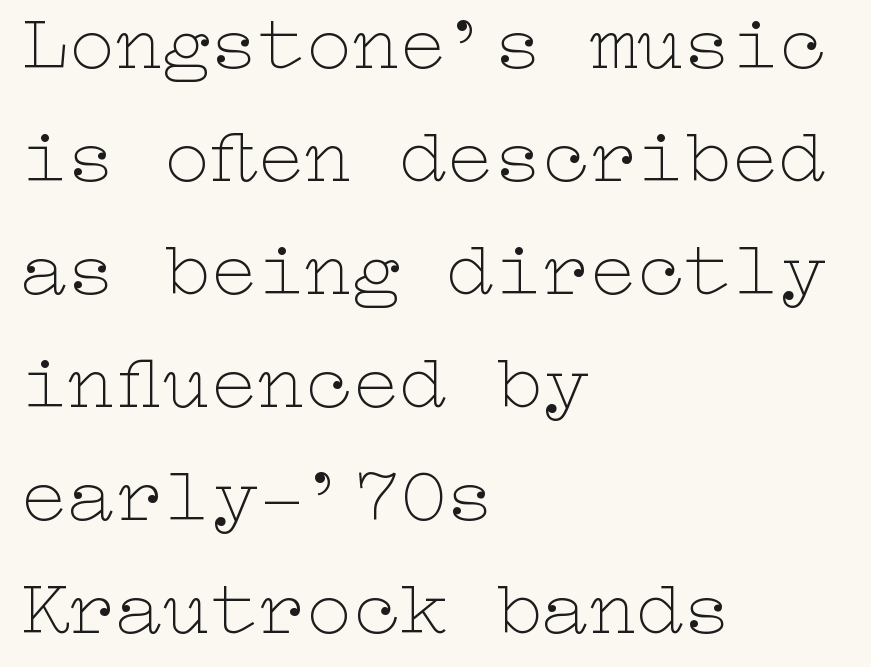
The image shows 79 px thin, wide type, upright; set left-aligned, normal line spacing (1.43x), normal letter spacing, not underlined; low stroke contrast and a medium x-height.
